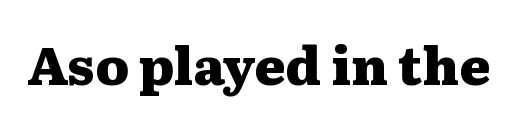
The face used here has the dense, thick strokes of a bold. Notice how the stems are strictly vertical — no italics here. Default kerning and tracking; the words read as compact shapes. The face used here is seriffed, in the tradition of book romans. Note the varied advance widths — an 'i' is clearly narrower than an 'm'.
